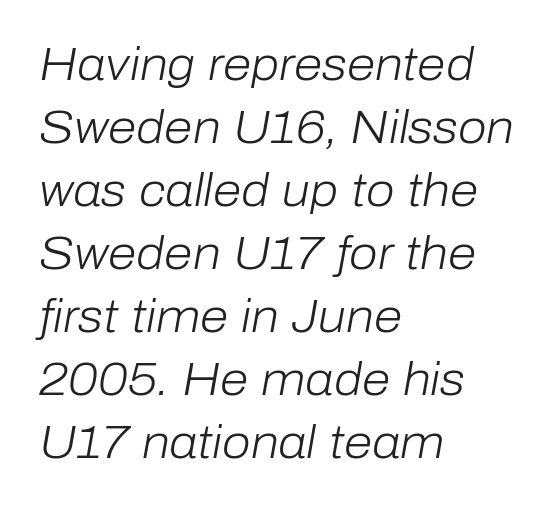
The image shows 46 px light type, italic (leaning right); set left-aligned, normal line spacing (1.37x), normal letter spacing, not underlined; low stroke contrast and a medium x-height.
